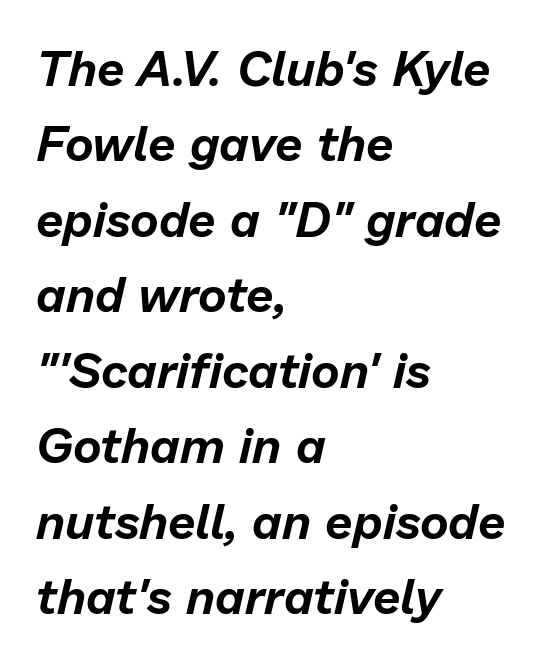
Q: Is the text italic (slanted)? A: Yes, it leans right by about 13 degrees.
Q: Is the text underlined? A: No.
Q: How is the paragraph aligned? A: Left-aligned.
Q: Is the spacing between letters normal or unusually wide? A: Normal.
Q: Is the spacing between lines tight, normal or loose? A: Normal.
Q: Width (condensed, normal, or wide)? A: Normal.
Q: Stroke contrast? A: Low.
Q: x-height? A: Medium.
Q: Monospaced? A: No.
